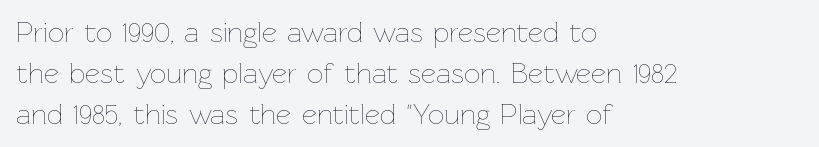
The image shows 29 px thin type, upright; set left-aligned, normal line spacing (1.41x), normal letter spacing, not underlined; low stroke contrast and a medium x-height.
